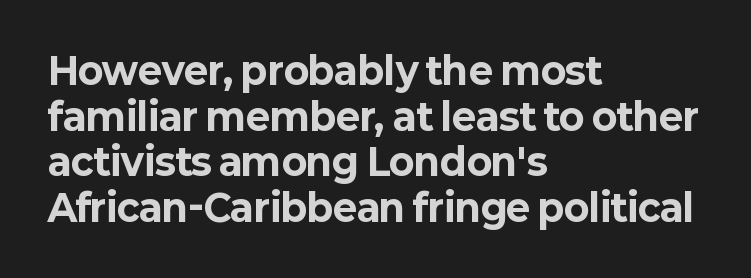
The image shows 37 px bold sans-serif type, upright; set left-aligned, line spacing 1.23x, normal letter spacing, not underlined; low stroke contrast and a medium x-height.
